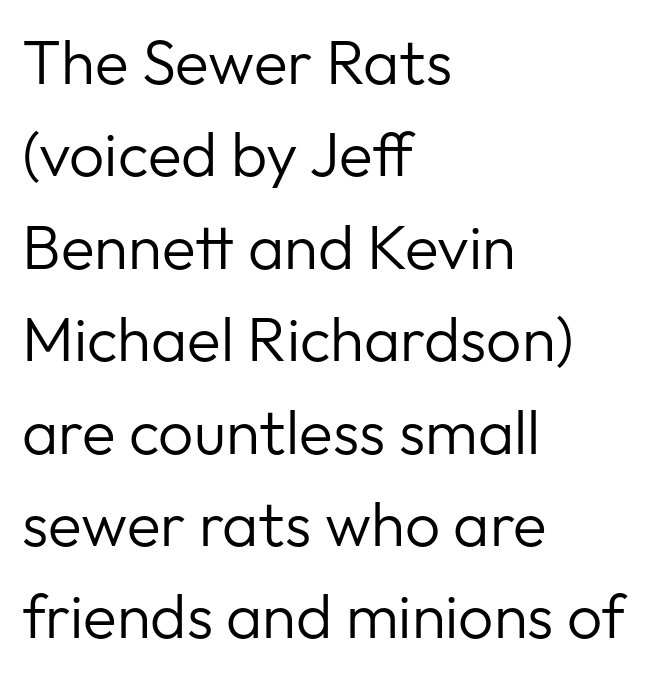
{"serif": "no", "italic": "no", "bold": "no", "weight": "regular", "width": "normal", "stroke_contrast": "low", "x_height": "medium", "monospaced": "no", "underline": "no", "align": "left", "line_spacing": "normal", "line_spacing_ratio": 1.49, "letter_spacing": "normal", "letter_spacing_em": 0.0, "glyph_px": 62}
